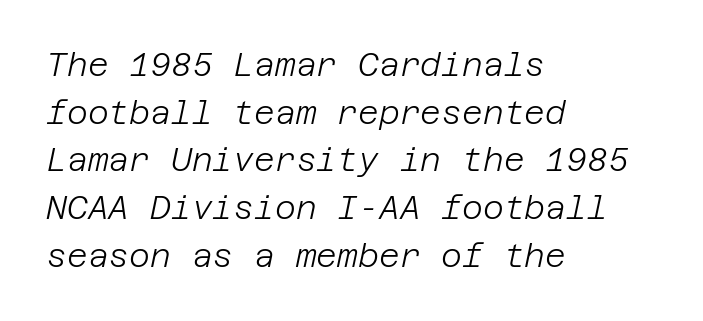
{"italic": "yes", "lean": "right", "slant_degrees": 12, "bold": "no", "weight": "light", "width": "normal", "stroke_contrast": "low", "x_height": "large", "underline": "no", "align": "left", "line_spacing": "normal", "line_spacing_ratio": 1.49, "letter_spacing": "normal", "letter_spacing_em": 0.0, "glyph_px": 32}
